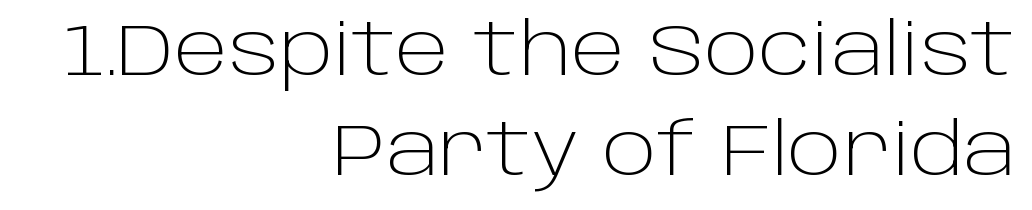
The image shows 73 px light sans-serif type, upright; set right-aligned, normal line spacing (1.37x), normal letter spacing, not underlined; low stroke contrast and a large x-height.
